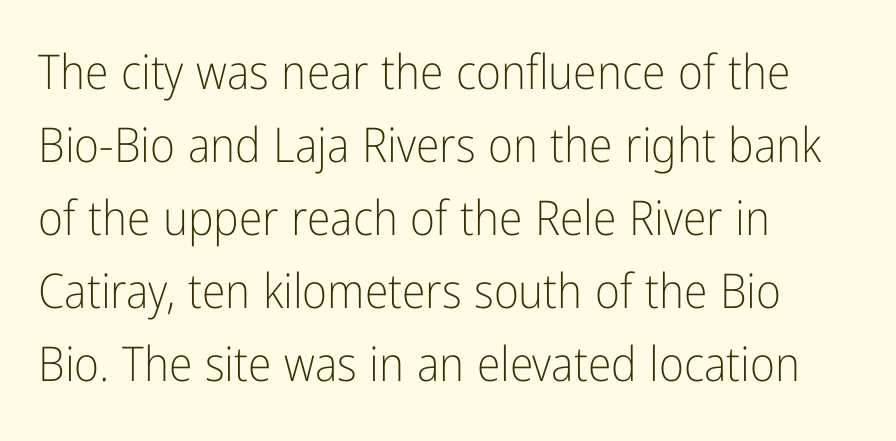
The image shows 48 px light, condensed sans-serif type, upright; set left-aligned, normal line spacing (1.52x), normal letter spacing, not underlined; low stroke contrast and a medium x-height.
